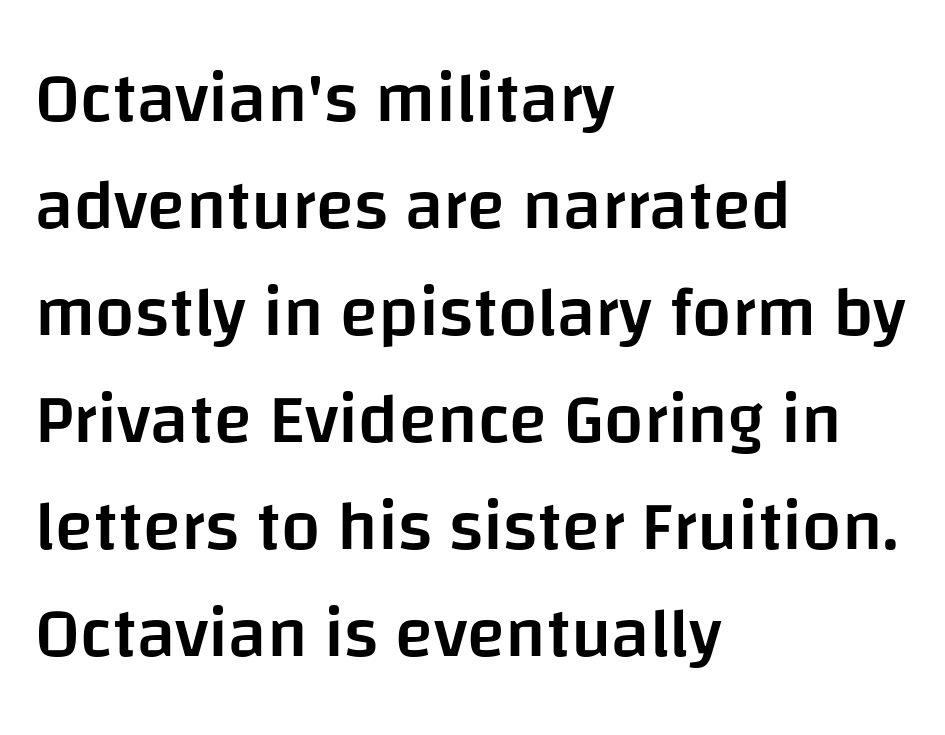
Q: Is the text bold? A: Semi-bold.
Q: Is the text italic (slanted)? A: No, it is upright.
Q: Is the typeface a serif or a sans-serif typeface? A: Sans-serif.
Q: Is the text underlined? A: No.
Q: How is the paragraph aligned? A: Left-aligned.
Q: Is the spacing between letters normal or unusually wide? A: Normal.
Q: Is the spacing between lines tight, normal or loose? A: Normal.
Q: Width (condensed, normal, or wide)? A: Normal.
Q: Stroke contrast? A: Low.
Q: x-height? A: Large.
Q: Monospaced? A: No.
